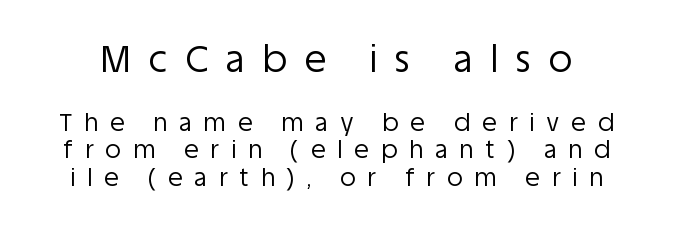
Q: Is the text bold? A: No.
Q: Is the text italic (slanted)? A: No, it is upright.
Q: Is the typeface a serif or a sans-serif typeface? A: Sans-serif.
Q: Is the text underlined? A: No.
Q: Is the spacing between letters normal or unusually wide? A: Unusually wide.
Q: Is the spacing between lines tight, normal or loose? A: Tight.
Q: Which block of text is set in a larger size, the first (top) or the second (bottom)? A: The first (top) one.
Q: Width (condensed, normal, or wide)? A: Normal.
Q: Stroke contrast? A: Low.
Q: x-height? A: Large.
Q: Monospaced? A: No.
